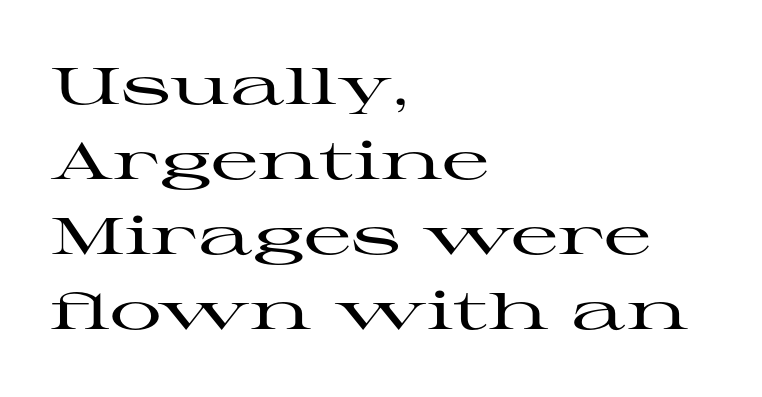
Designer's note — italics off, roman on. What kind of face is this? One with serifs. A student would call this left alignment; a typographer would say flush left, rag right. Do the characters align in a grid? No, the font is proportional.
